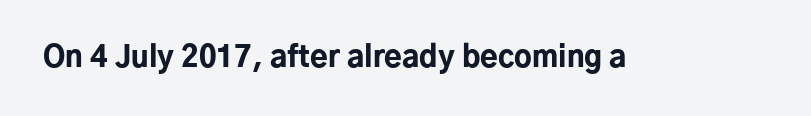
{"serif": "no", "italic": "no", "bold": "yes", "weight": "bold", "width": "normal", "stroke_contrast": "low", "x_height": "medium", "monospaced": "no", "underline": "no", "letter_spacing": "normal", "letter_spacing_em": 0.0, "glyph_px": 29}
